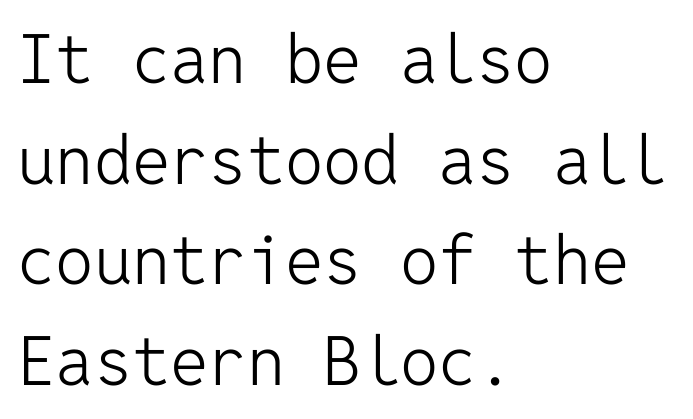
The image shows 68 px light sans-serif type, upright, monospaced; set left-aligned, normal line spacing (1.48x), normal letter spacing, not underlined; low stroke contrast and a medium x-height.
